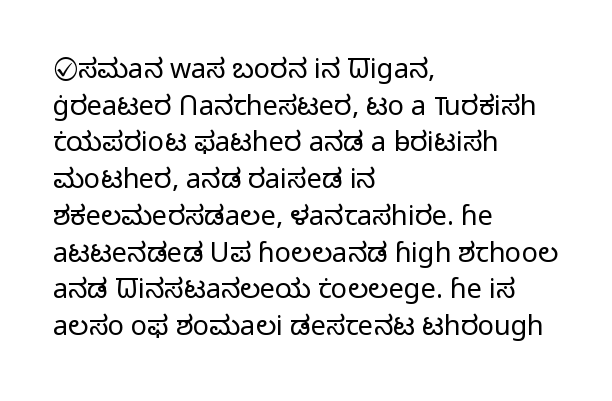
Q: Is the text bold? A: No.
Q: Is the text italic (slanted)? A: No, it is upright.
Q: Is the text underlined? A: No.
Q: How is the paragraph aligned? A: Left-aligned.
Q: Is the spacing between letters normal or unusually wide? A: Normal.
Q: Is the spacing between lines tight, normal or loose? A: Normal.
